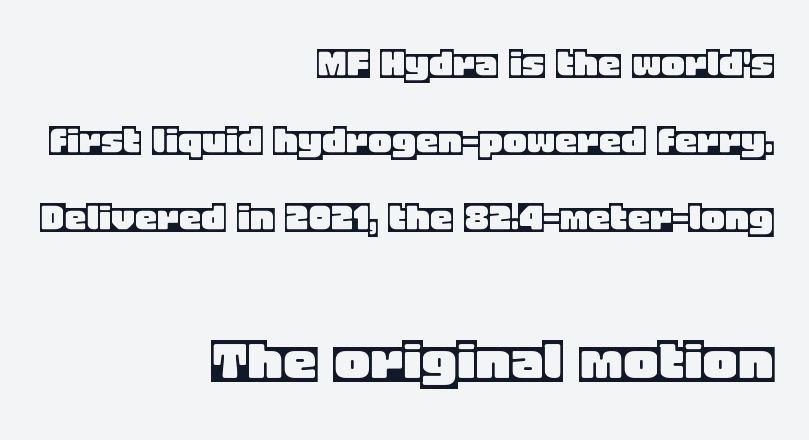
Q: Is the text italic (slanted)? A: No, it is upright.
Q: Is the text underlined? A: No.
Q: How is the paragraph aligned? A: Right-aligned.
Q: Is the spacing between letters normal or unusually wide? A: Normal.
Q: Which block of text is set in a larger size, the first (top) or the second (bottom)? A: The second (bottom) one.
Q: Width (condensed, normal, or wide)? A: Normal.
Q: x-height? A: Large.
Q: Monospaced? A: No.
